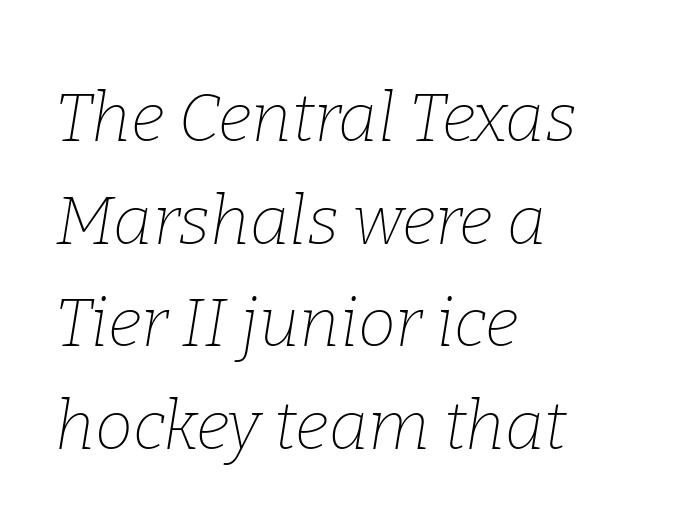
The image shows 68 px thin serif type, italic (leaning right); set left-aligned, normal line spacing (1.51x), normal letter spacing, not underlined; low stroke contrast and a medium x-height.
